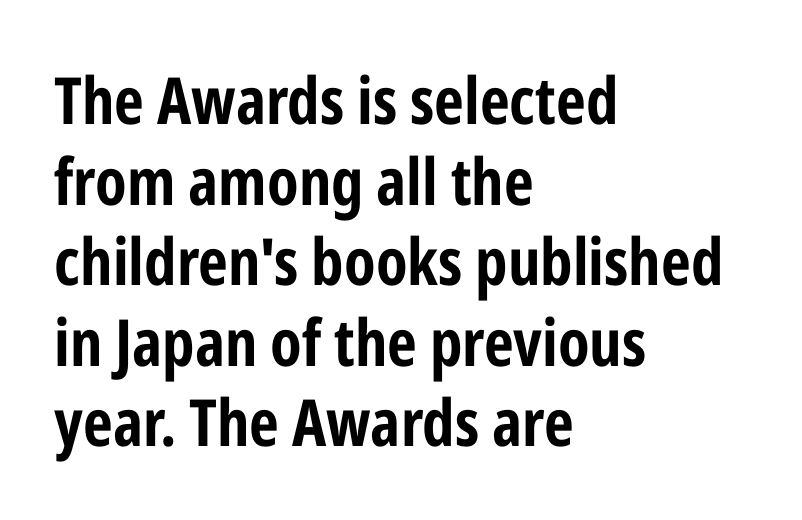
The image shows 65 px bold, condensed sans-serif type, upright; set left-aligned, line spacing 1.24x, normal letter spacing, not underlined; low stroke contrast and a medium x-height.
